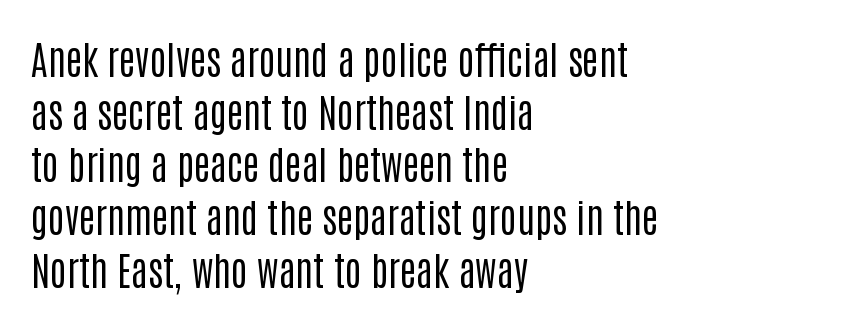
Q: Is the text bold? A: No.
Q: Is the text italic (slanted)? A: No, it is upright.
Q: Is the typeface a serif or a sans-serif typeface? A: Sans-serif.
Q: Is the text underlined? A: No.
Q: How is the paragraph aligned? A: Left-aligned.
Q: Is the spacing between letters normal or unusually wide? A: Normal.
Q: Is the spacing between lines tight, normal or loose? A: Normal.
Q: Width (condensed, normal, or wide)? A: Condensed.
Q: Stroke contrast? A: Low.
Q: x-height? A: Large.
Q: Monospaced? A: No.
